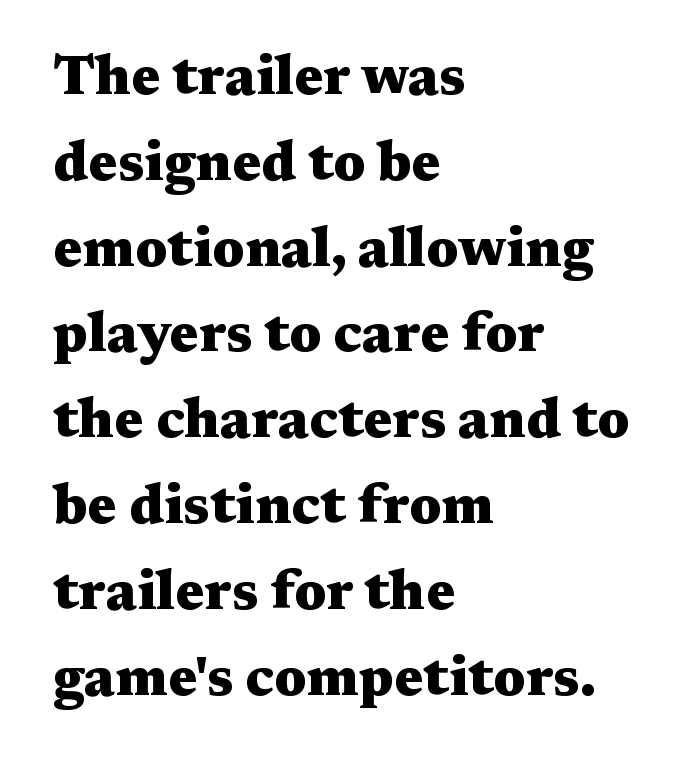
{"serif": "yes", "italic": "no", "bold": "yes", "weight": "heavy", "width": "wide", "stroke_contrast": "medium", "x_height": "medium", "monospaced": "no", "underline": "no", "align": "left", "line_spacing": "normal", "line_spacing_ratio": 1.56, "letter_spacing": "normal", "letter_spacing_em": 0.0, "glyph_px": 55}
